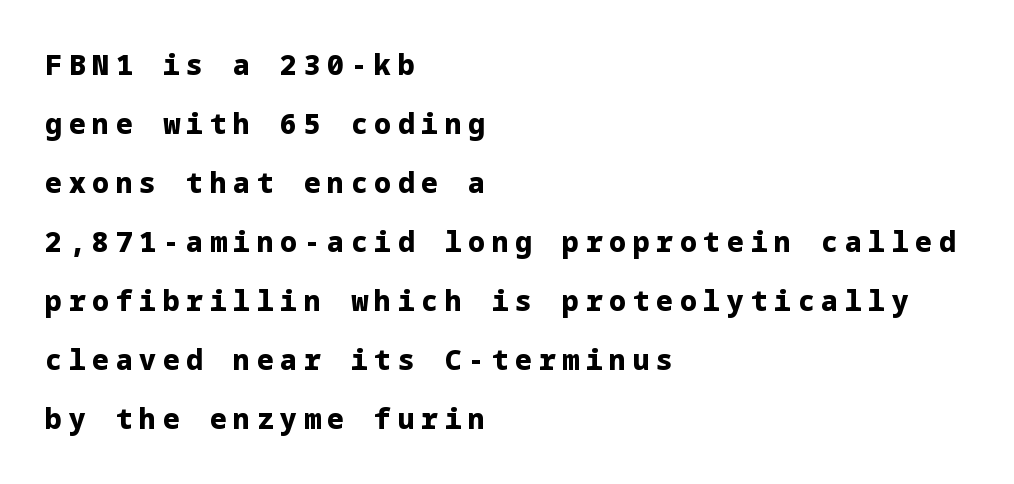
The image shows 28 px heavy sans-serif type, upright; set left-aligned, loose line spacing (2.11x), unusually wide letter spacing (+0.24 em), not underlined; low stroke contrast and a medium x-height.
